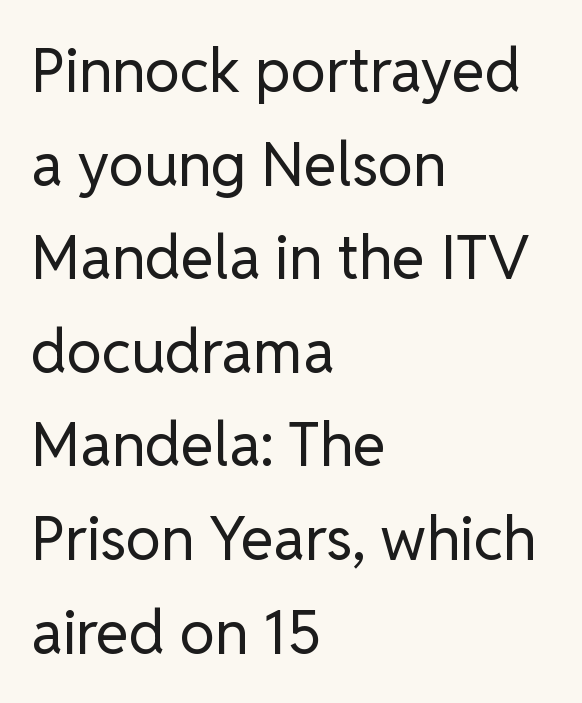
Q: Is the text bold? A: No.
Q: Is the text italic (slanted)? A: No, it is upright.
Q: Is the typeface a serif or a sans-serif typeface? A: Sans-serif.
Q: Is the text underlined? A: No.
Q: How is the paragraph aligned? A: Left-aligned.
Q: Is the spacing between letters normal or unusually wide? A: Normal.
Q: Is the spacing between lines tight, normal or loose? A: Normal.
Q: Width (condensed, normal, or wide)? A: Normal.
Q: Stroke contrast? A: Low.
Q: x-height? A: Medium.
Q: Monospaced? A: No.
